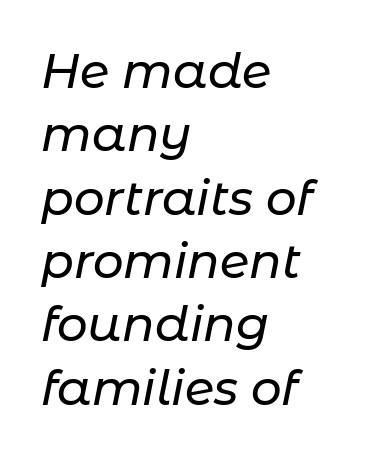
The image shows 48 px text type, italic (leaning right); set left-aligned, normal line spacing (1.32x), normal letter spacing, not underlined; low stroke contrast and a medium x-height.
